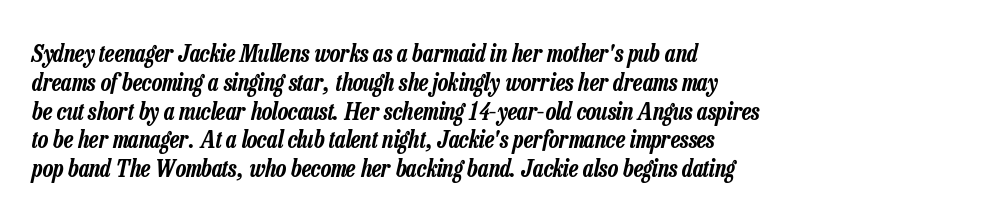
The image shows 24 px text type, italic (leaning right); set left-aligned, line spacing 1.2x, normal letter spacing, not underlined.
